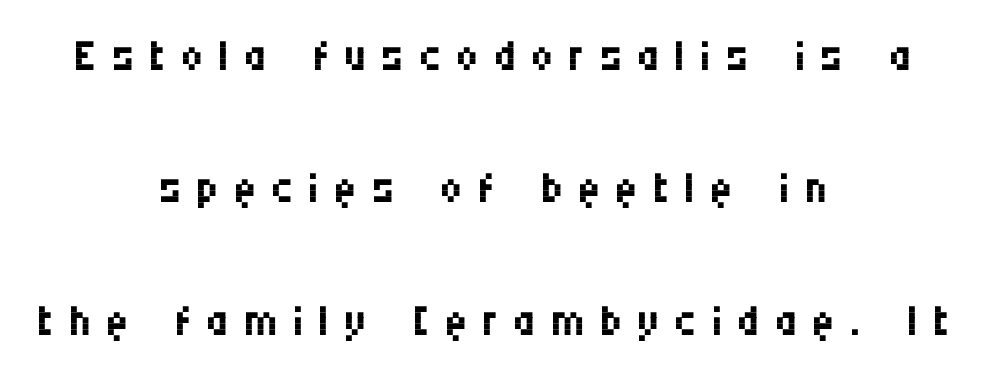
Q: Is the text bold? A: No.
Q: Is the text italic (slanted)? A: No, it is upright.
Q: Is the typeface a serif or a sans-serif typeface? A: Sans-serif.
Q: Is the text underlined? A: No.
Q: How is the paragraph aligned? A: Centered.
Q: Is the spacing between letters normal or unusually wide? A: Unusually wide.
Q: Is the spacing between lines tight, normal or loose? A: Loose.
Q: Width (condensed, normal, or wide)? A: Condensed.
Q: Stroke contrast? A: Medium.
Q: x-height? A: Large.
Q: Monospaced? A: No.
